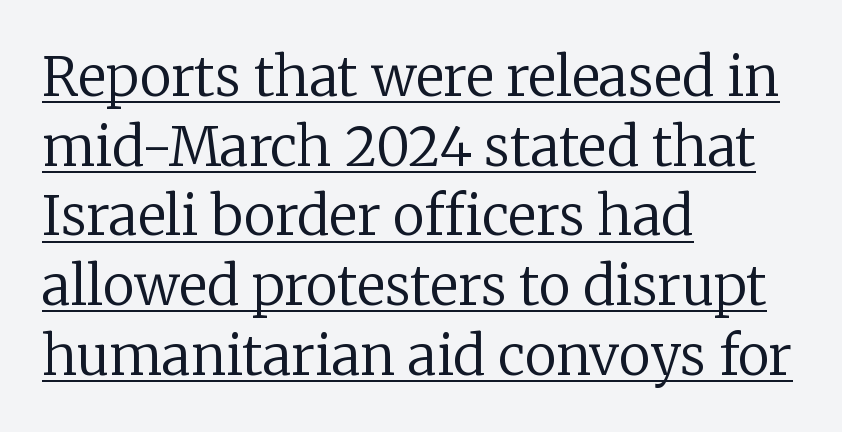
Q: Is the text bold? A: No.
Q: Is the text italic (slanted)? A: No, it is upright.
Q: Is the typeface a serif or a sans-serif typeface? A: Serif.
Q: Is the text underlined? A: Yes.
Q: How is the paragraph aligned? A: Left-aligned.
Q: Is the spacing between letters normal or unusually wide? A: Normal.
Q: Is the spacing between lines tight, normal or loose? A: Normal.
Q: Width (condensed, normal, or wide)? A: Normal.
Q: Stroke contrast? A: Low.
Q: x-height? A: Medium.
Q: Monospaced? A: No.
